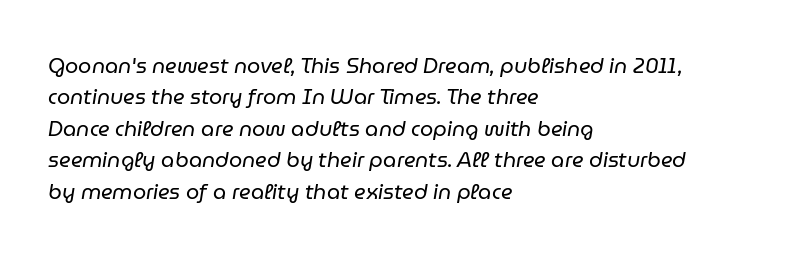
The image shows 21 px text type, italic (leaning right); set left-aligned, normal line spacing (1.5x), normal letter spacing, not underlined.
